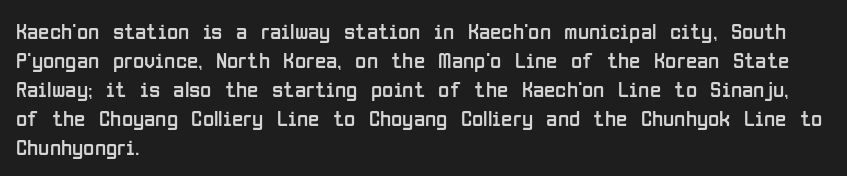
{"italic": "no", "bold": "no", "underline": "no", "align": "left", "line_spacing": "normal", "line_spacing_ratio": 1.26, "letter_spacing": "normal", "letter_spacing_em": 0.0, "glyph_px": 23}
